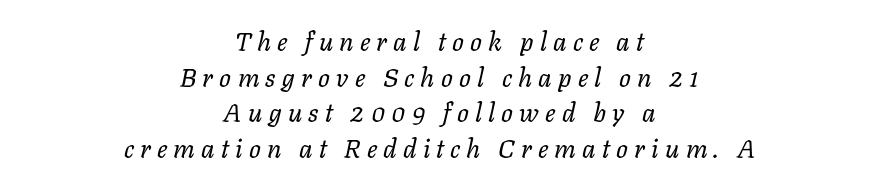
If you measured baseline to baseline, you'd find a middling distance. The rag falls on both sides of this text block equally. Clear beneath every line of the passage. Emphasis-style slanted type is in use. These glyphs show unthickened strokes, regular width or finer.
